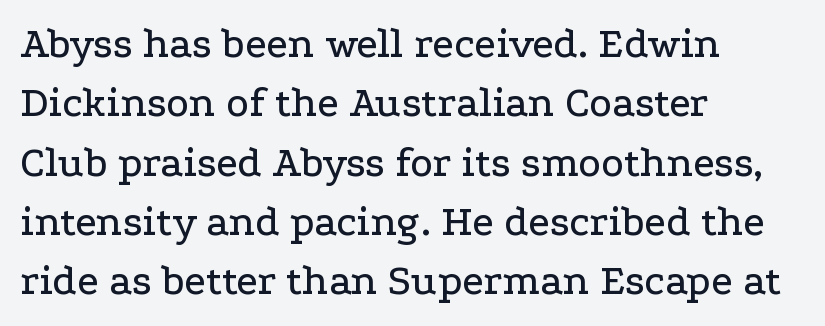
{"serif": "yes", "italic": "no", "width": "wide", "stroke_contrast": "low", "x_height": "medium", "monospaced": "no", "underline": "no", "align": "left", "line_spacing": "normal", "line_spacing_ratio": 1.38, "letter_spacing": "normal", "letter_spacing_em": 0.0, "glyph_px": 43}
